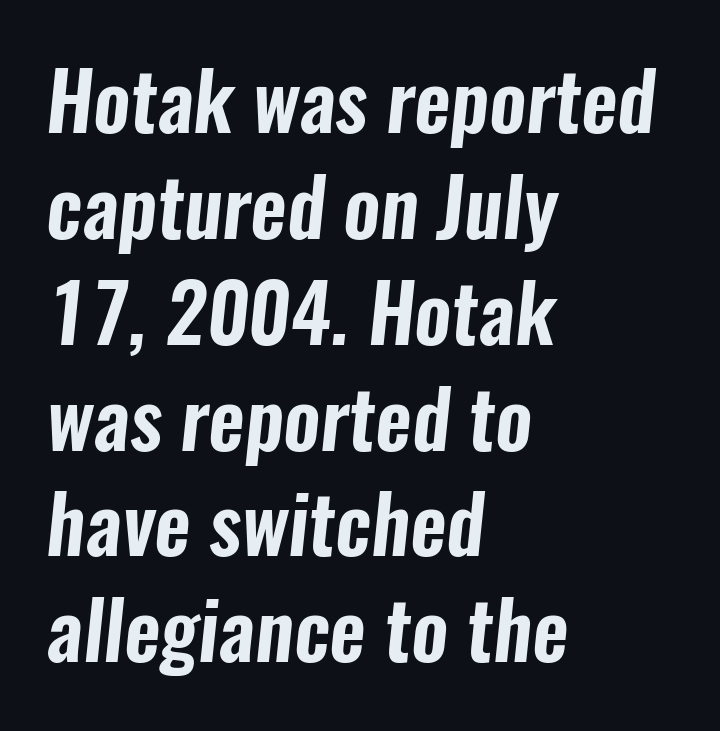
{"serif": "no", "width": "condensed", "stroke_contrast": "low", "x_height": "medium", "monospaced": "no", "underline": "no", "align": "left", "line_spacing": "normal", "line_spacing_ratio": 1.34, "letter_spacing": "normal", "letter_spacing_em": 0.0, "glyph_px": 79}
